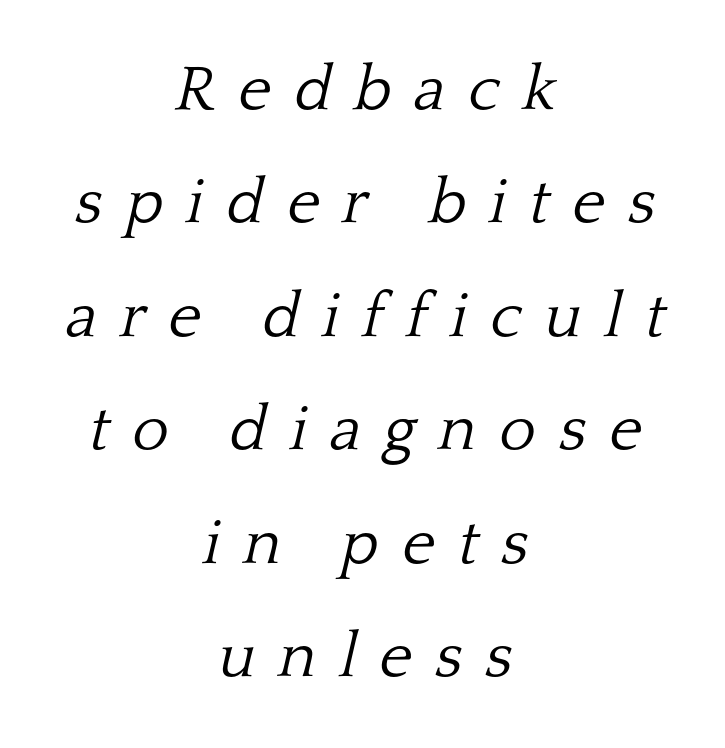
Q: Is the text bold? A: No.
Q: Is the text italic (slanted)? A: Yes, it leans right by about 13 degrees.
Q: Is the typeface a serif or a sans-serif typeface? A: Serif.
Q: Is the text underlined? A: No.
Q: How is the paragraph aligned? A: Centered.
Q: Is the spacing between letters normal or unusually wide? A: Unusually wide.
Q: Width (condensed, normal, or wide)? A: Normal.
Q: Stroke contrast? A: Low.
Q: x-height? A: Medium.
Q: Monospaced? A: No.
